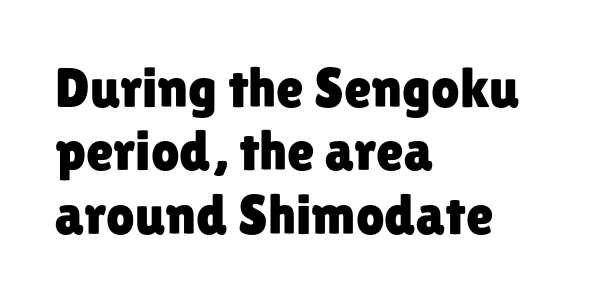
Q: Is the text italic (slanted)? A: No, it is upright.
Q: Is the typeface a serif or a sans-serif typeface? A: Sans-serif.
Q: Is the text underlined? A: No.
Q: How is the paragraph aligned? A: Left-aligned.
Q: Is the spacing between letters normal or unusually wide? A: Normal.
Q: Is the spacing between lines tight, normal or loose? A: Tight.
Q: Width (condensed, normal, or wide)? A: Normal.
Q: Stroke contrast? A: Low.
Q: x-height? A: Medium.
Q: Monospaced? A: No.
